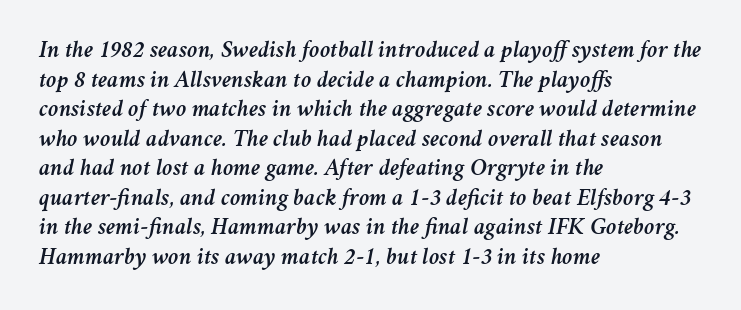
Every row of glyphs begins at an identical x-position on the left. Characters follow at the spacing the type designer built in. No word sits above an underline. The text carries the slant typical of an italic or oblique font.
